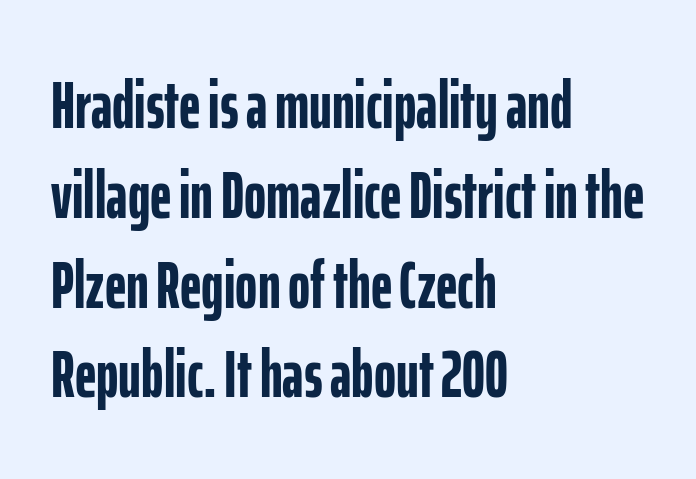
Is the block centered? No — it sits flush against the left margin. The strip under each line holds only bare page. These lines carry a lot of weight — the face is fully bold. Each letter keeps its own natural width here, so spacing adapts to shape.
